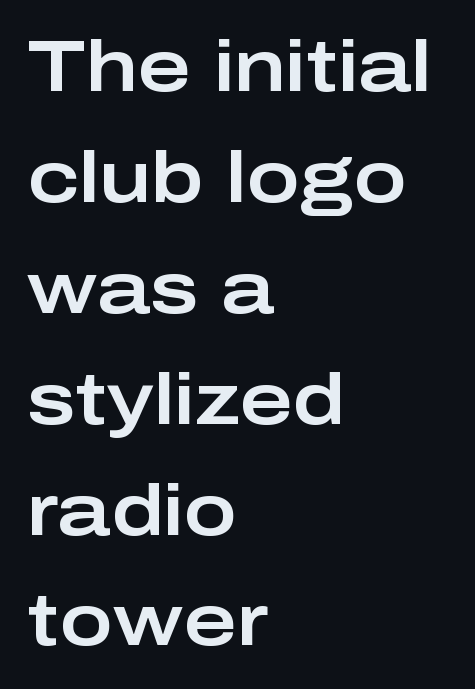
Q: Is the text italic (slanted)? A: No, it is upright.
Q: Is the typeface a serif or a sans-serif typeface? A: Sans-serif.
Q: Is the text underlined? A: No.
Q: How is the paragraph aligned? A: Left-aligned.
Q: Is the spacing between letters normal or unusually wide? A: Normal.
Q: Is the spacing between lines tight, normal or loose? A: Normal.
Q: Width (condensed, normal, or wide)? A: Wide.
Q: Stroke contrast? A: Low.
Q: x-height? A: Medium.
Q: Monospaced? A: No.
